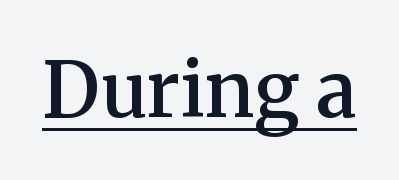
The image shows 77 px semibold serif type, upright; set normal letter spacing, underlined; medium stroke contrast and a medium x-height.
